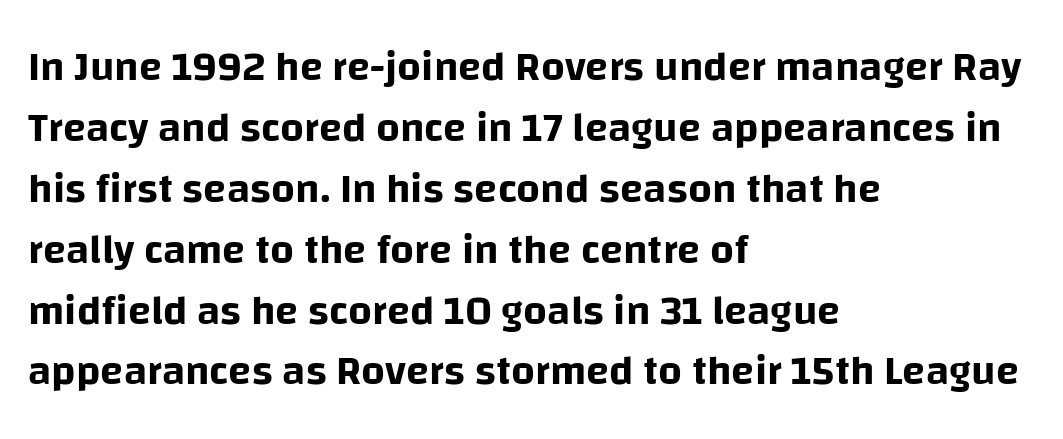
Q: Is the text italic (slanted)? A: No, it is upright.
Q: Is the typeface a serif or a sans-serif typeface? A: Sans-serif.
Q: Is the text underlined? A: No.
Q: How is the paragraph aligned? A: Left-aligned.
Q: Is the spacing between letters normal or unusually wide? A: Normal.
Q: Is the spacing between lines tight, normal or loose? A: Normal.
Q: Width (condensed, normal, or wide)? A: Normal.
Q: Stroke contrast? A: Low.
Q: x-height? A: Large.
Q: Monospaced? A: No.
